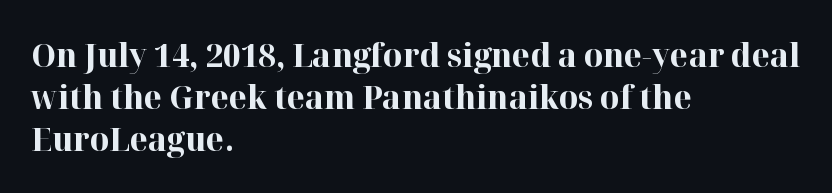
In terms of leading, this rendering sits right in the middle. Underline: absent. Posture: straight, roman, zero tilt. Do the characters align in a grid? No, the font is proportional.
